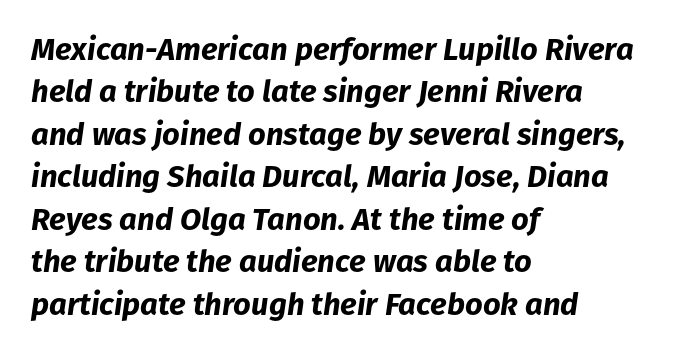
{"italic": "yes", "lean": "right", "slant_degrees": 8, "bold": "yes", "weight": "bold", "width": "normal", "stroke_contrast": "low", "x_height": "medium", "monospaced": "no", "underline": "no", "align": "left", "line_spacing": "normal", "line_spacing_ratio": 1.37, "letter_spacing": "normal", "letter_spacing_em": 0.0, "glyph_px": 31}
